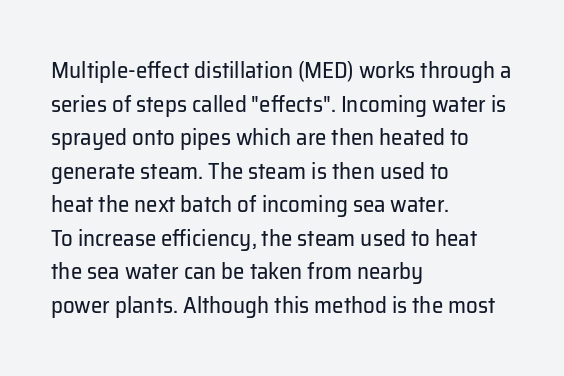
Q: Is the text bold? A: No.
Q: Is the text italic (slanted)? A: No, it is upright.
Q: Is the text underlined? A: No.
Q: How is the paragraph aligned? A: Left-aligned.
Q: Is the spacing between letters normal or unusually wide? A: Normal.
Q: Is the spacing between lines tight, normal or loose? A: Normal.
